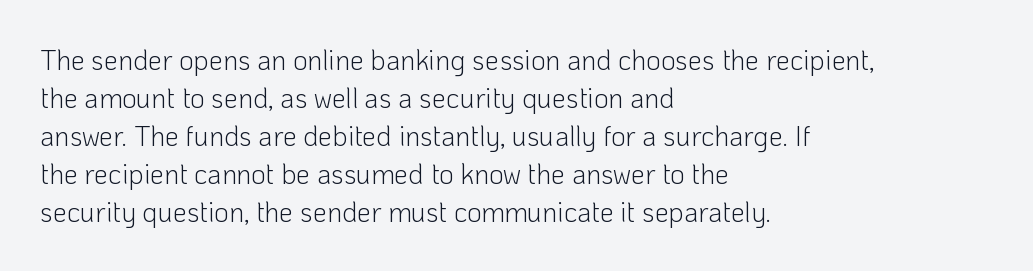
{"serif": "no", "italic": "no", "bold": "no", "weight": "light", "width": "normal", "stroke_contrast": "low", "x_height": "medium", "monospaced": "no", "underline": "no", "align": "left", "line_spacing": "normal", "line_spacing_ratio": 1.36, "letter_spacing": "normal", "letter_spacing_em": 0.0, "glyph_px": 28}
